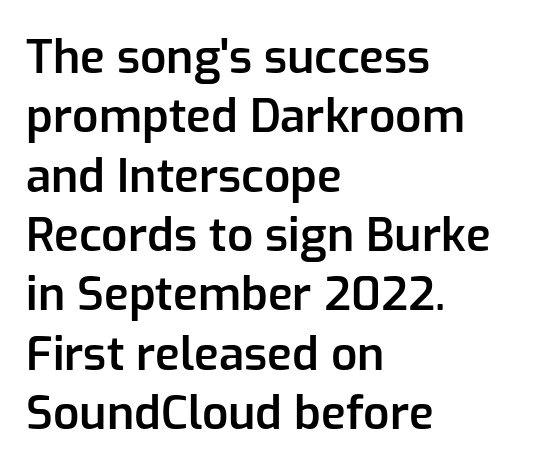
Upright lettering throughout. Glyph-to-glyph distance matches everyday printed text. What kind of face is this? One without serifs — a sans. If you measured baseline to baseline, you'd find a middling distance. Descender tails drop into unmarked territory. These lines are set flush left with a ragged right edge.
